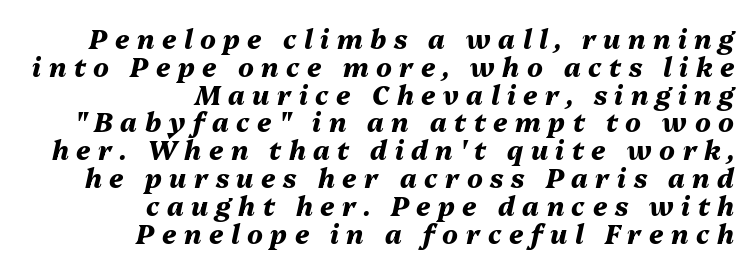
You could barely slide anything between these rows. Weight check: bold — yes, fully. The passage shown is not underscored anywhere. Substantial extra tracking has been applied to these lines.
